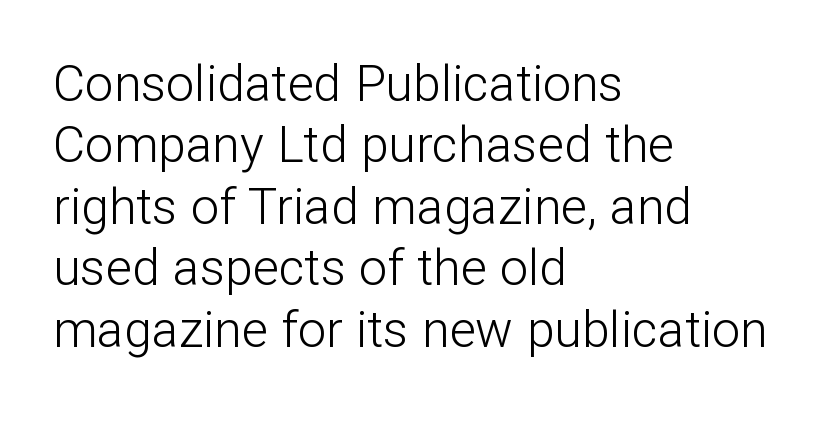
Q: Is the text bold? A: No.
Q: Is the text italic (slanted)? A: No, it is upright.
Q: Is the typeface a serif or a sans-serif typeface? A: Sans-serif.
Q: Is the text underlined? A: No.
Q: How is the paragraph aligned? A: Left-aligned.
Q: Is the spacing between letters normal or unusually wide? A: Normal.
Q: Width (condensed, normal, or wide)? A: Normal.
Q: Stroke contrast? A: Low.
Q: x-height? A: Medium.
Q: Monospaced? A: No.
